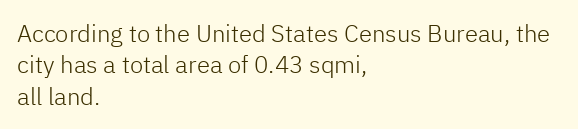
The image shows 24 px text type, upright; set left-aligned, normal line spacing (1.31x), normal letter spacing, not underlined.
